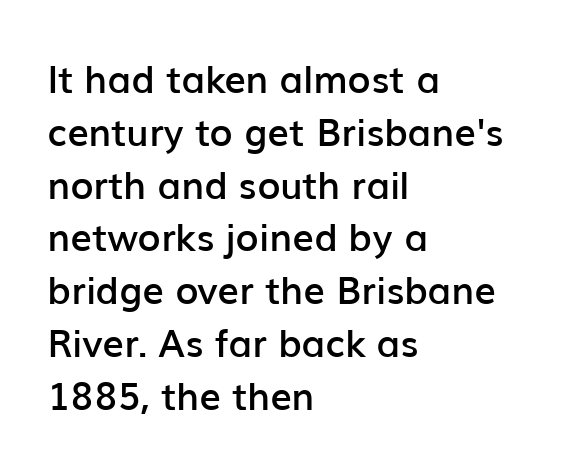
{"serif": "no", "italic": "no", "bold": "semi", "weight": "semibold", "width": "normal", "stroke_contrast": "low", "x_height": "medium", "monospaced": "no", "underline": "no", "align": "left", "line_spacing": "normal", "line_spacing_ratio": 1.39, "letter_spacing": "normal", "letter_spacing_em": 0.0, "glyph_px": 38}
